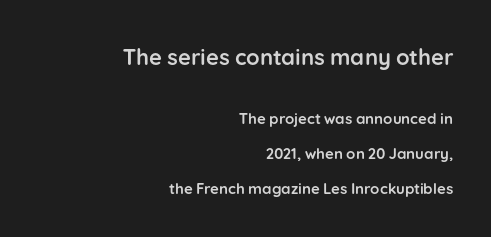
Q: Is the text bold? A: Yes.
Q: Is the text italic (slanted)? A: No, it is upright.
Q: Is the text underlined? A: No.
Q: How is the paragraph aligned? A: Right-aligned.
Q: Is the spacing between letters normal or unusually wide? A: Normal.
Q: Is the spacing between lines tight, normal or loose? A: Loose.
Q: Which block of text is set in a larger size, the first (top) or the second (bottom)? A: The first (top) one.
